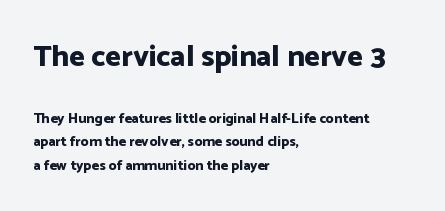
The image shows 30 px bold sans-serif type, upright; set left-aligned, normal line spacing (1.67x), normal letter spacing, not underlined; the first (top) block is 2.14x larger; low stroke contrast and a medium x-height.
